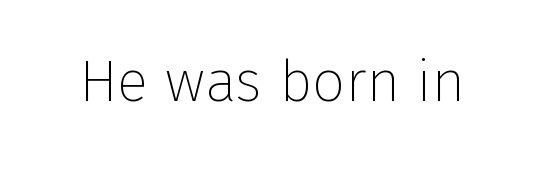
{"serif": "no", "italic": "no", "bold": "no", "weight": "thin", "width": "normal", "stroke_contrast": "low", "x_height": "medium", "monospaced": "no", "underline": "no", "letter_spacing": "normal", "letter_spacing_em": 0.0, "glyph_px": 58}
